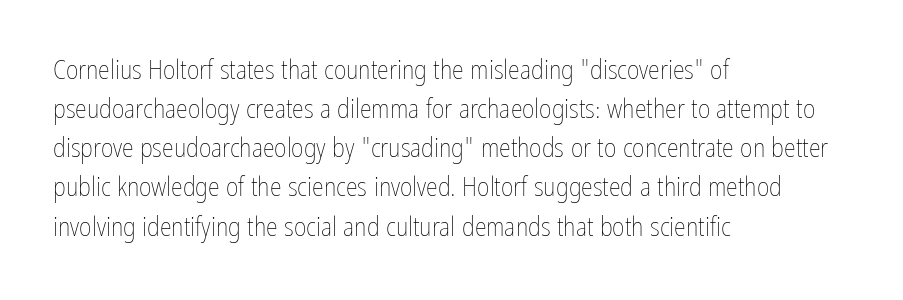
{"italic": "no", "bold": "no", "underline": "no", "align": "left", "line_spacing": "normal", "line_spacing_ratio": 1.45, "letter_spacing": "normal", "letter_spacing_em": 0.0, "glyph_px": 27}
